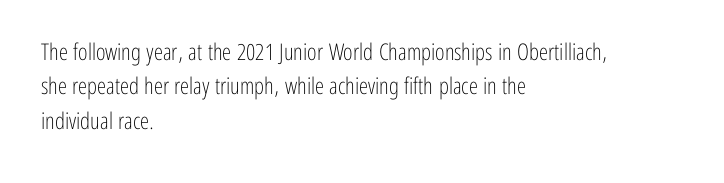
Q: Is the text bold? A: No.
Q: Is the text italic (slanted)? A: No, it is upright.
Q: Is the text underlined? A: No.
Q: How is the paragraph aligned? A: Left-aligned.
Q: Is the spacing between letters normal or unusually wide? A: Normal.
Q: Is the spacing between lines tight, normal or loose? A: Normal.
